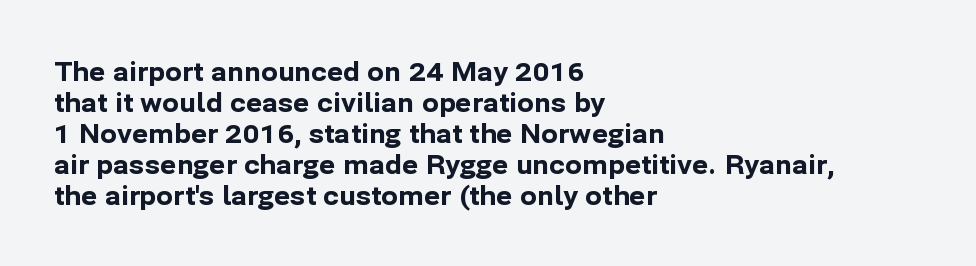
The image shows 25 px bold type, upright; set left-aligned, line spacing 1.24x, normal letter spacing, not underlined.
